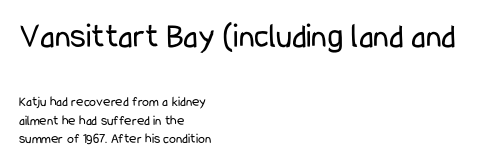
{"serif": "no", "italic": "no", "bold": "no", "weight": "regular", "width": "condensed", "stroke_contrast": "low", "x_height": "medium", "monospaced": "no", "underline": "no", "align": "left", "line_spacing": "normal", "line_spacing_ratio": 1.34, "letter_spacing": "normal", "letter_spacing_em": 0.0, "larger_block": "first", "size_ratio": 2.5, "glyph_px": 35}
